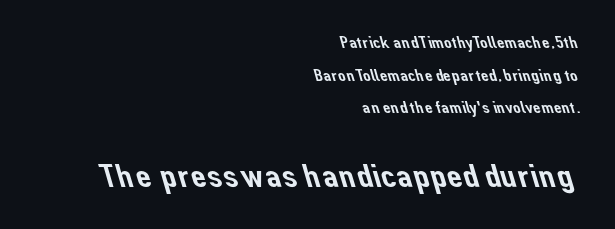
Reading top to bottom, the characters get bigger at the block break. Check where the strokes stop: nothing finishes them off — pure sans. How would I describe the line gaps? Wide and relaxed. Character widths vary here, with narrow letters taking less room than wide ones.
